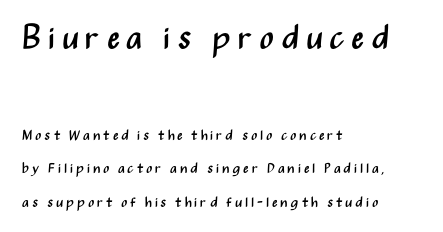
Leftover space on each line is placed entirely after the last word. Unbolded letterforms with no extra heft. The lettering holds an erect, upright posture throughout. Here the first block reads like a headline and the second like body copy.
